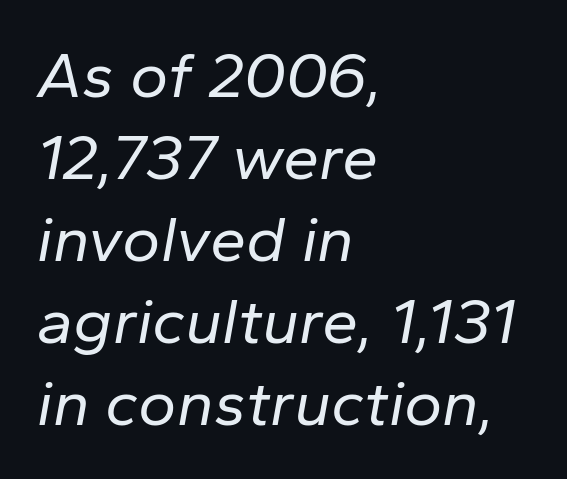
The image shows 65 px regular-weight type, italic (leaning right); set left-aligned, normal line spacing (1.26x), normal letter spacing, not underlined; low stroke contrast and a medium x-height.
